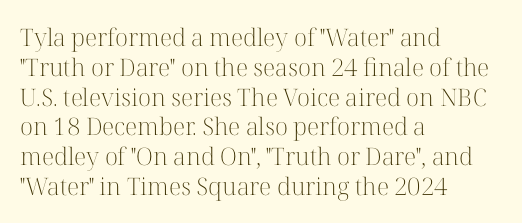
Q: Is the text bold? A: No.
Q: Is the text italic (slanted)? A: No, it is upright.
Q: Is the text underlined? A: No.
Q: How is the paragraph aligned? A: Left-aligned.
Q: Is the spacing between letters normal or unusually wide? A: Normal.
